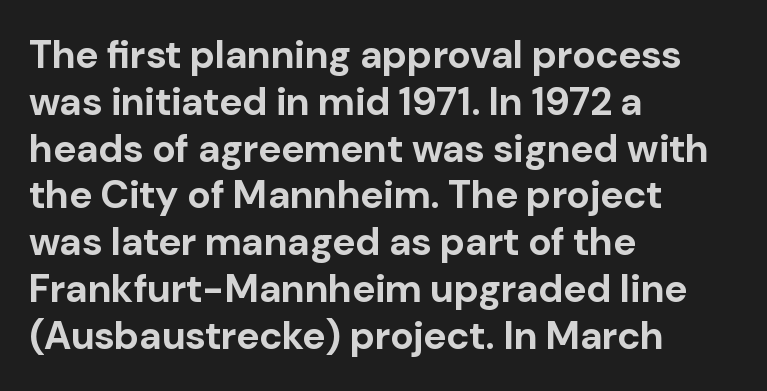
The image shows 39 px bold sans-serif type, upright; set left-aligned, line spacing 1.2x, normal letter spacing, not underlined; low stroke contrast and a medium x-height.
